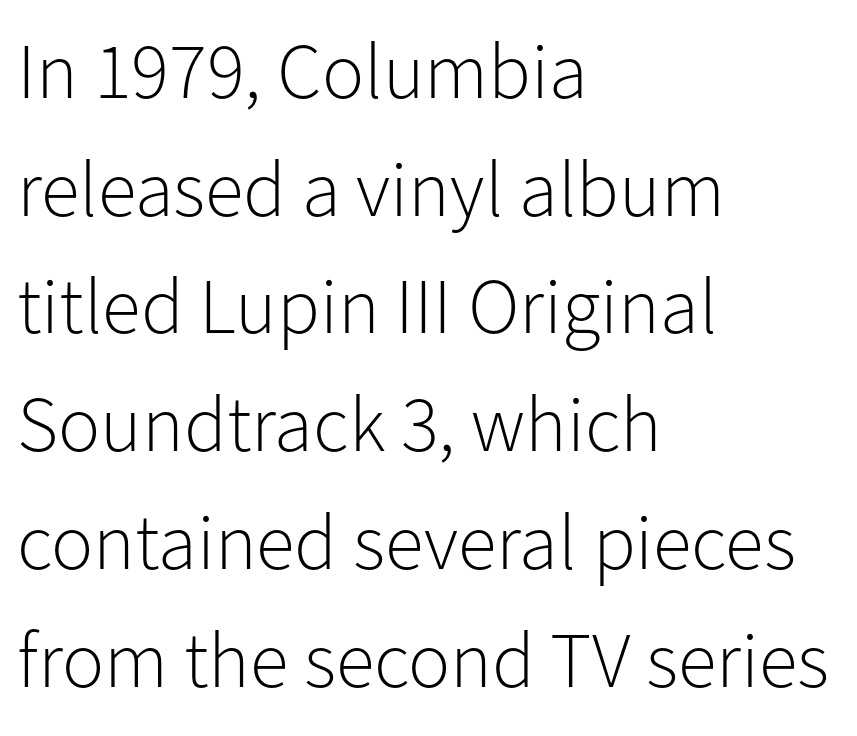
The typesetting does not lean heavy: it is not bold. Horizontal alignment here is leftward, the default for most running prose. Compared with typical paragraphs, the rows here are spaced about the same. To sum up the face: it is a sans, with no serifs.
